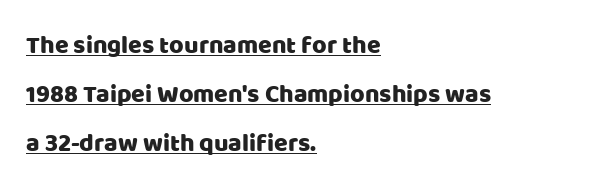
The image shows 25 px text type, upright; set left-aligned, loose line spacing (1.96x), normal letter spacing, underlined.
